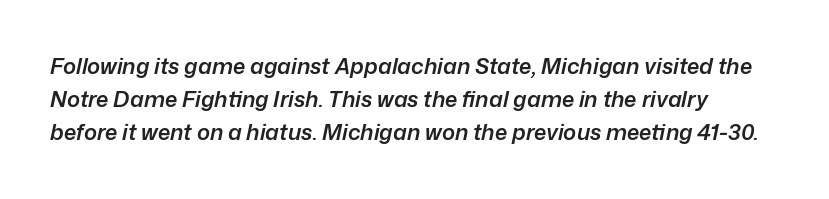
The image shows 22 px text type, italic (leaning right); set normal line spacing (1.51x), normal letter spacing, not underlined.
